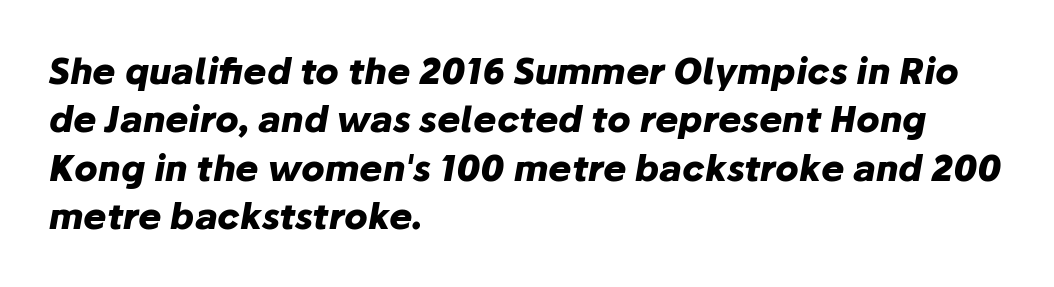
These lines are rendered in a variable-pitch font. Notice how the passage keeps a crisp vertical edge on the left only. These lines carry a lot of weight — the face is fully bold. The letters sit at their default tracking, neither squeezed nor spread. This is oblique type, the kind used for emphasis or titles.
